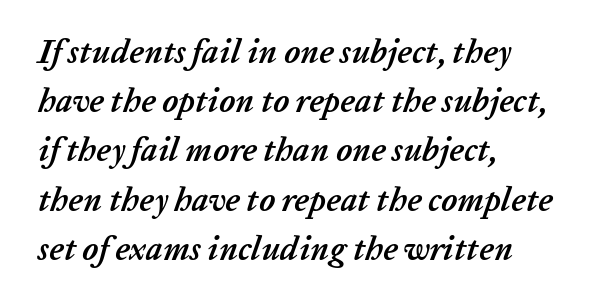
{"italic": "yes", "lean": "right", "slant_degrees": 20, "bold": "yes", "weight": "semibold", "width": "normal", "stroke_contrast": "low", "x_height": "medium", "monospaced": "no", "underline": "no", "align": "left", "line_spacing": "normal", "line_spacing_ratio": 1.49, "letter_spacing": "normal", "letter_spacing_em": 0.0, "glyph_px": 33}
